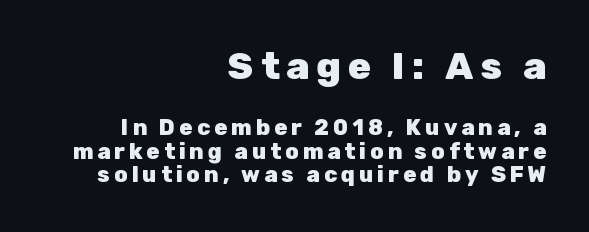
{"serif": "no", "italic": "no", "bold": "yes", "weight": "heavy", "width": "normal", "stroke_contrast": "low", "x_height": "medium", "monospaced": "no", "underline": "no", "align": "right", "line_spacing": "tight", "line_spacing_ratio": 1.07, "larger_block": "first", "size_ratio": 1.73, "glyph_px": 38}
